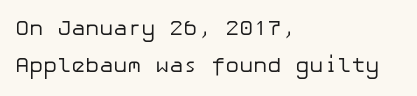
Q: Is the text bold? A: No.
Q: Is the text italic (slanted)? A: No, it is upright.
Q: Is the text underlined? A: No.
Q: How is the paragraph aligned? A: Left-aligned.
Q: Is the spacing between letters normal or unusually wide? A: Normal.
